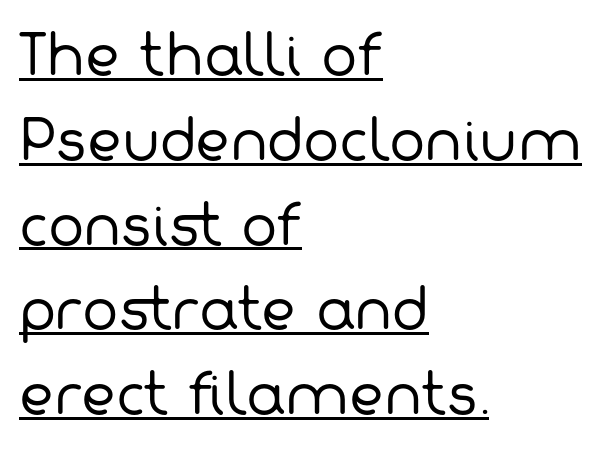
{"serif": "no", "bold": "no", "weight": "regular", "width": "normal", "stroke_contrast": "low", "x_height": "medium", "monospaced": "no", "underline": "yes", "align": "left", "line_spacing": "normal", "line_spacing_ratio": 1.57, "letter_spacing": "normal", "letter_spacing_em": 0.0, "glyph_px": 54}
